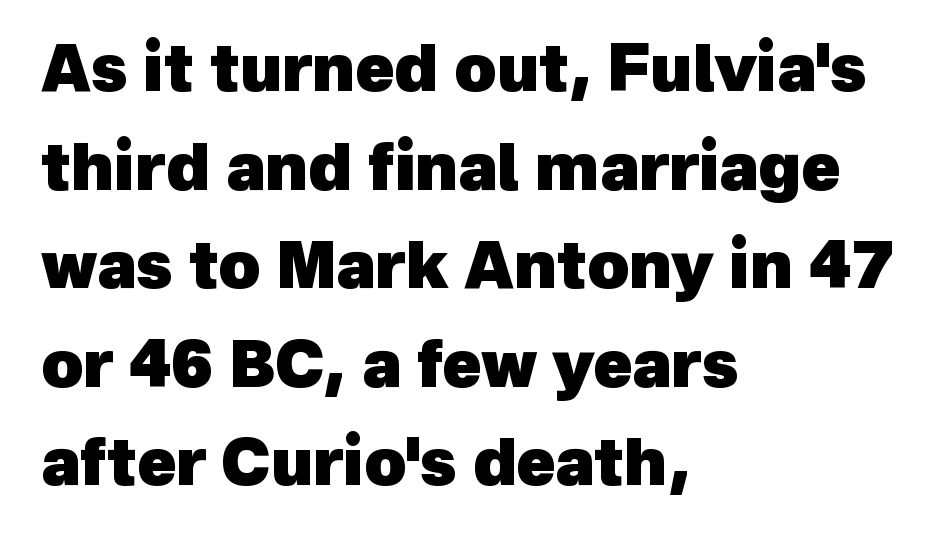
{"serif": "no", "bold": "yes", "weight": "heavy", "width": "normal", "x_height": "medium", "monospaced": "no", "underline": "no", "align": "left", "line_spacing": "normal", "line_spacing_ratio": 1.54, "letter_spacing": "normal", "letter_spacing_em": 0.0, "glyph_px": 64}
